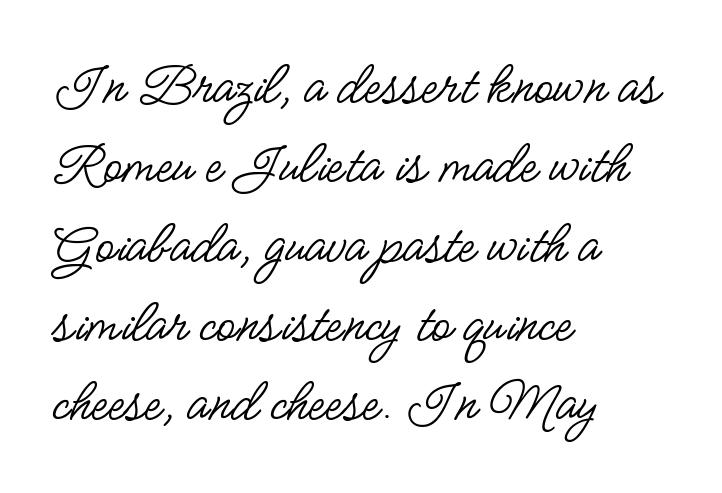
Compared with a centered layout, this one pins lines to the left instead. The foot of each line stays bare and open. Is there much room between lines? A standard amount, neither cramped nor airy. These lines are rendered in a variable-pitch font.
